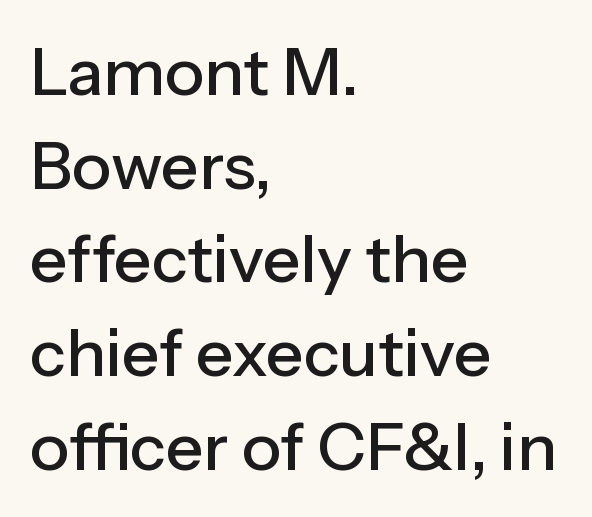
{"serif": "no", "italic": "no", "width": "normal", "stroke_contrast": "low", "x_height": "medium", "monospaced": "no", "underline": "no", "align": "left", "line_spacing": "normal", "line_spacing_ratio": 1.42, "letter_spacing": "normal", "letter_spacing_em": 0.0, "glyph_px": 66}
